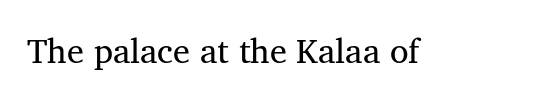
Think of a printed novel: that variable character pitch is what you see here. Classification — serif. Italic: no, the glyphs are upright roman. The weight tops out at a normal text grade. The strip under each line holds only bare page.
